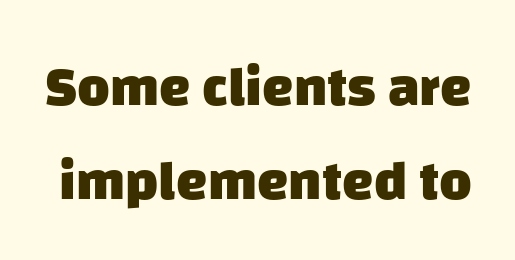
{"serif": "no", "bold": "yes", "weight": "heavy", "width": "normal", "stroke_contrast": "low", "x_height": "large", "monospaced": "no", "underline": "no", "line_spacing": "normal", "line_spacing_ratio": 1.68, "letter_spacing": "normal", "letter_spacing_em": 0.0, "glyph_px": 56}
